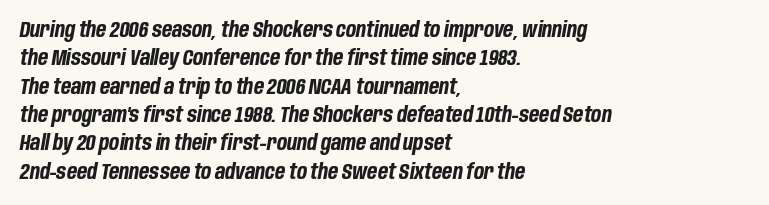
The image shows 21 px bold type, italic (leaning right); set left-aligned, normal line spacing (1.35x), normal letter spacing, not underlined.
